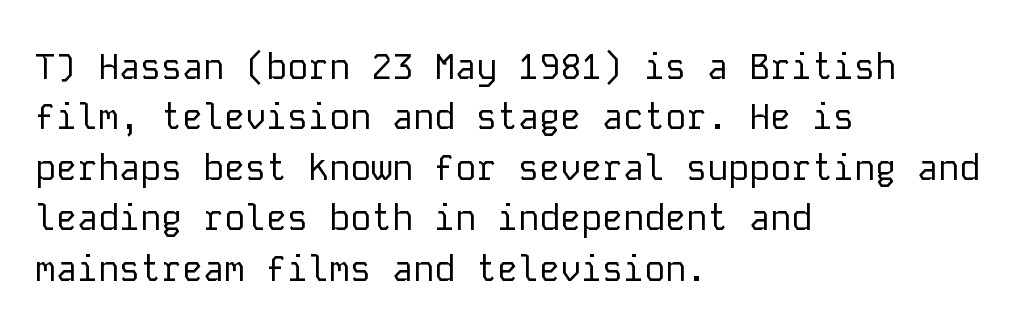
The face used here is a sans, in the tradition of grotesques and geometrics. How are the letters spaced? Ordinarily, with no added tracking. The paragraph shown leans on its left margin. A typesetter would mark this as roman, not italic.
